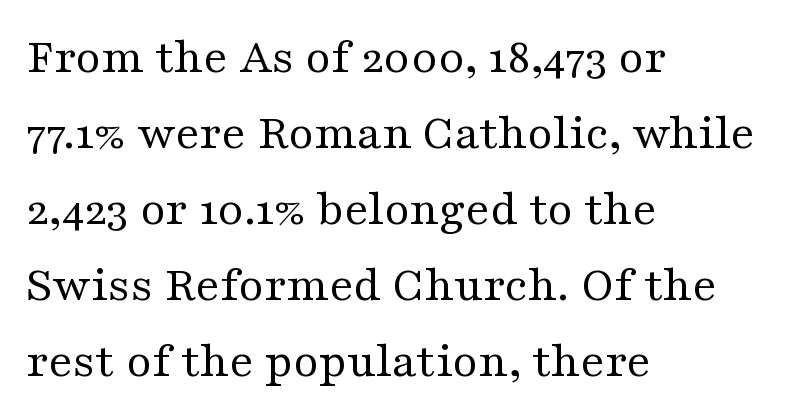
In terms of letterform style, serifs are clearly present. No chunkiness to these letters — they're not bold. This rendering features lettering with no underline. Compared with typical body copy, the letter spacing here is the same. The designer left line spacing at the default. This sample has the flowing, uneven cadence of proportional lettering.
